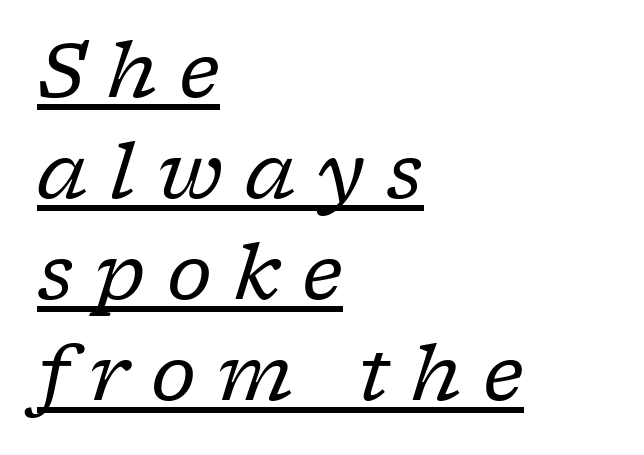
{"serif": "yes", "italic": "yes", "lean": "right", "slant_degrees": 17, "bold": "no", "weight": "regular", "width": "normal", "stroke_contrast": "low", "x_height": "medium", "monospaced": "no", "underline": "yes", "align": "left", "line_spacing": "normal", "line_spacing_ratio": 1.31, "letter_spacing": "wide", "letter_spacing_em": 0.28, "glyph_px": 77}
